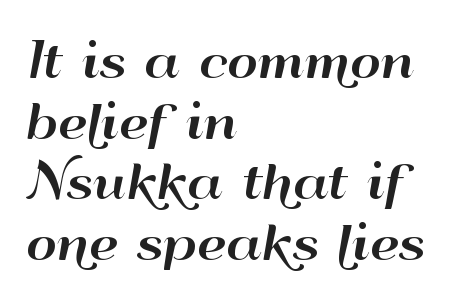
The image shows 47 px wide sans-serif type; set left-aligned, normal line spacing (1.29x), normal letter spacing, not underlined; high stroke contrast and a small x-height.
